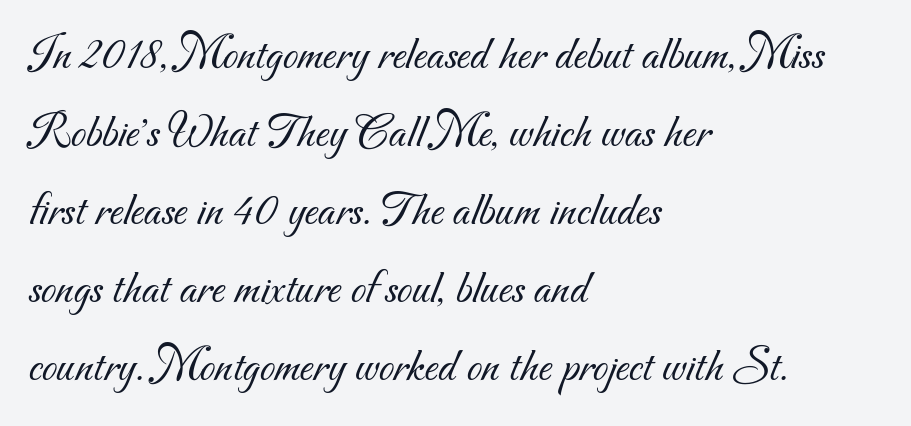
{"serif": "no", "bold": "no", "weight": "light", "width": "normal", "stroke_contrast": "medium", "x_height": "small", "monospaced": "no", "underline": "no", "align": "left", "line_spacing": "normal", "line_spacing_ratio": 1.59, "letter_spacing": "normal", "letter_spacing_em": 0.0, "glyph_px": 49}
